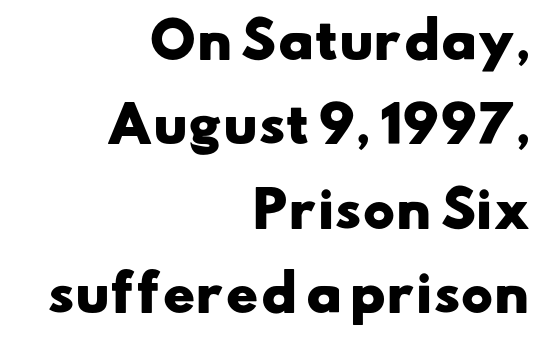
{"serif": "no", "bold": "yes", "weight": "heavy", "width": "wide", "stroke_contrast": "low", "x_height": "small", "monospaced": "no", "underline": "no", "align": "right", "line_spacing_ratio": 1.72, "letter_spacing": "normal", "letter_spacing_em": 0.0, "glyph_px": 49}
